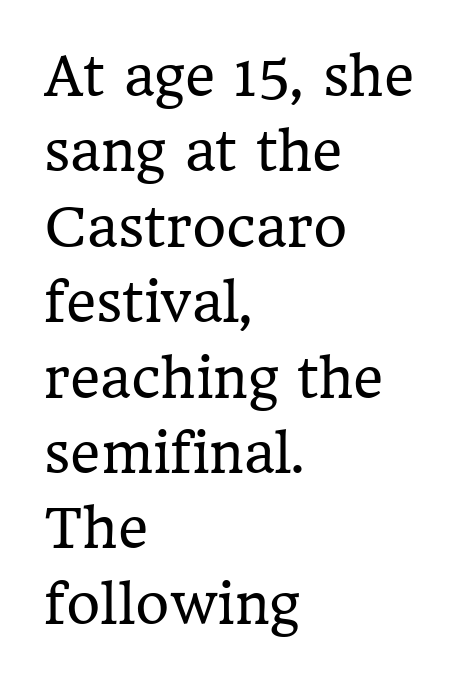
Layout note: lines flush left. Stem width sits at or under what a default text font uses. Do the characters align in a grid? No, the font is proportional. The designer left line spacing at the default. How are the letters spaced? Ordinarily, with no added tracking. A clean baseline with only descenders dipping below it.
